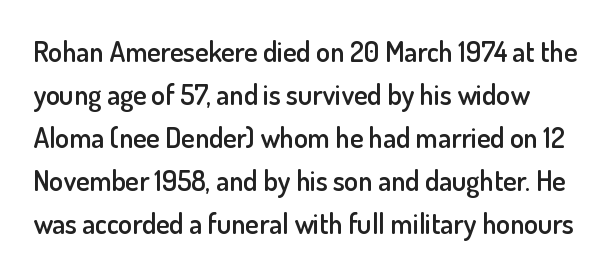
A fair bit of extra ink — the face is semibold, not bold. The typeface chosen for these lines omits serifs. Is there much room between lines? A standard amount, neither cramped nor airy. The area under the type is left untouched.
